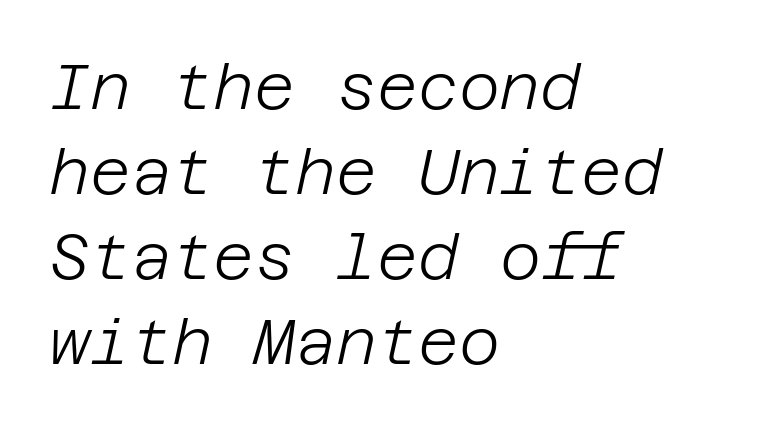
This sample is left-justified, so line endings fall wherever the words run out. When letters slant like this, we call the style italic. Students, observe: this is what conventionally led text looks like. In terms of letterspacing, this is plain default setting. Weight class: somewhere from thin through regular.
